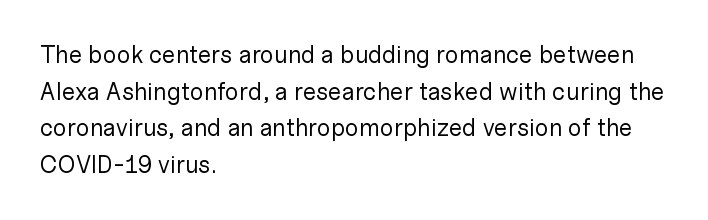
Q: Is the text bold? A: No.
Q: Is the text italic (slanted)? A: No, it is upright.
Q: Is the text underlined? A: No.
Q: How is the paragraph aligned? A: Left-aligned.
Q: Is the spacing between letters normal or unusually wide? A: Normal.
Q: Is the spacing between lines tight, normal or loose? A: Normal.
